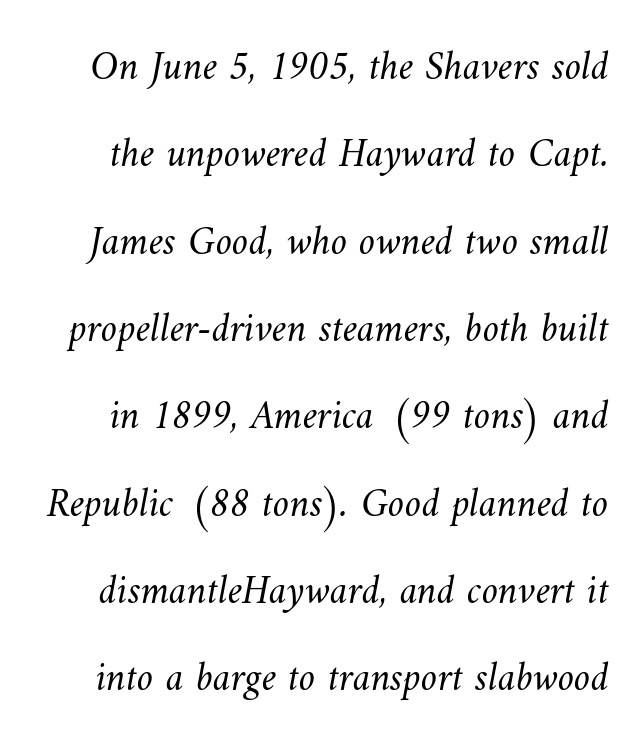
Q: Is the text bold? A: No.
Q: Is the text underlined? A: No.
Q: Is the spacing between letters normal or unusually wide? A: Normal.
Q: Is the spacing between lines tight, normal or loose? A: Loose.
Q: Width (condensed, normal, or wide)? A: Normal.
Q: Stroke contrast? A: Medium.
Q: x-height? A: Small.
Q: Monospaced? A: No.
